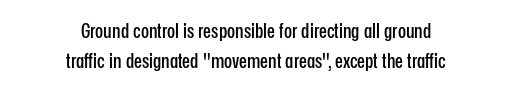
Regarding leading, the lines here are spaced in the standard way. The letterforms sit shoulder to shoulder at normal distance. A typesetter would mark this as roman, not italic. Reading down the block, each line starts at a different indent, mirrored at its end.
